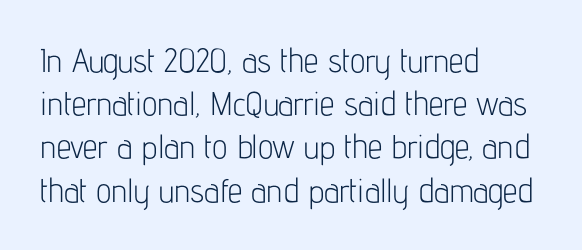
The image shows 33 px light, condensed sans-serif type, upright; set left-aligned, normal line spacing (1.31x), normal letter spacing, not underlined; low stroke contrast and a medium x-height.
